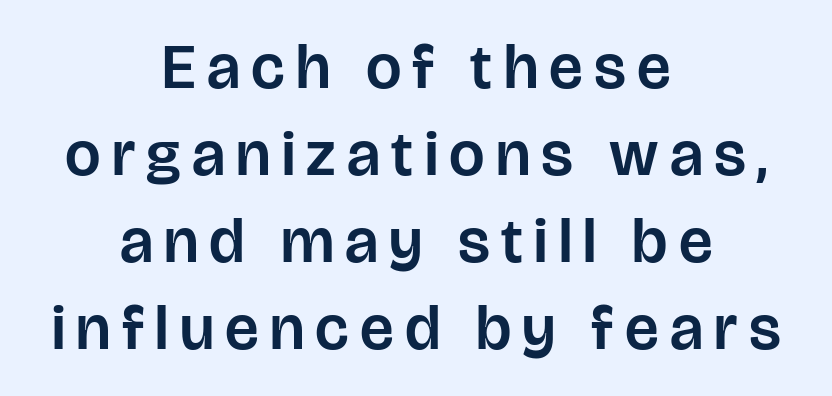
{"serif": "no", "italic": "no", "width": "normal", "stroke_contrast": "low", "x_height": "large", "monospaced": "no", "underline": "no", "align": "center", "line_spacing": "normal", "line_spacing_ratio": 1.38, "glyph_px": 63}
